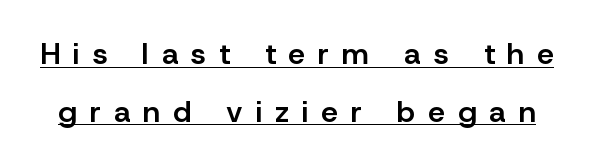
The image shows 30 px semibold sans-serif type, upright; set loose line spacing (1.93x), unusually wide letter spacing (+0.43 em), underlined; low stroke contrast and a medium x-height.
